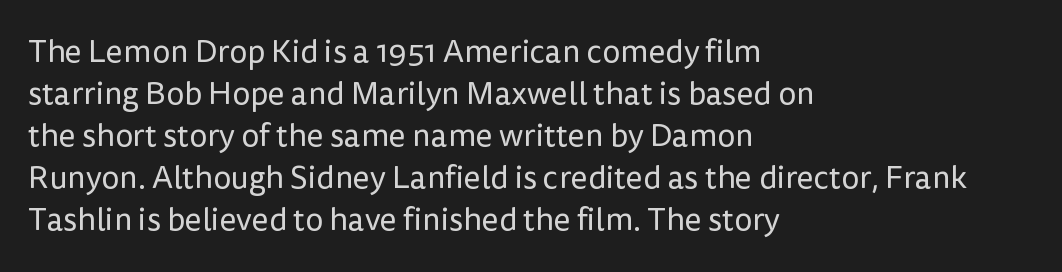
{"serif": "no", "italic": "no", "bold": "no", "weight": "regular", "width": "normal", "stroke_contrast": "low", "x_height": "medium", "monospaced": "no", "underline": "no", "align": "left", "line_spacing": "normal", "line_spacing_ratio": 1.31, "letter_spacing": "normal", "letter_spacing_em": 0.0, "glyph_px": 32}
